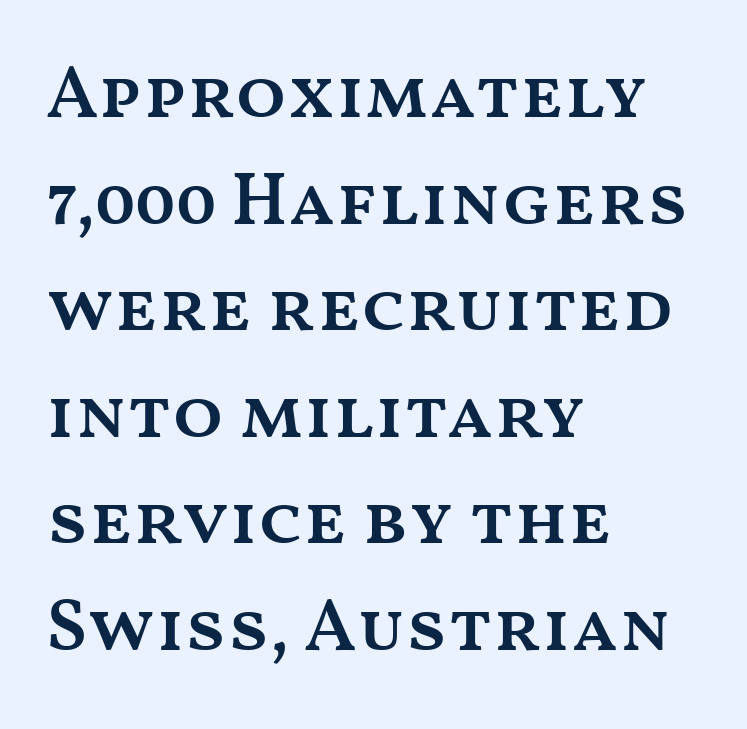
Q: Is the text bold? A: Semi-bold.
Q: Is the text italic (slanted)? A: No, it is upright.
Q: Is the text underlined? A: No.
Q: How is the paragraph aligned? A: Left-aligned.
Q: Is the spacing between letters normal or unusually wide? A: Normal.
Q: Is the spacing between lines tight, normal or loose? A: Normal.
Q: Width (condensed, normal, or wide)? A: Wide.
Q: Stroke contrast? A: Medium.
Q: x-height? A: Medium.
Q: Monospaced? A: No.
